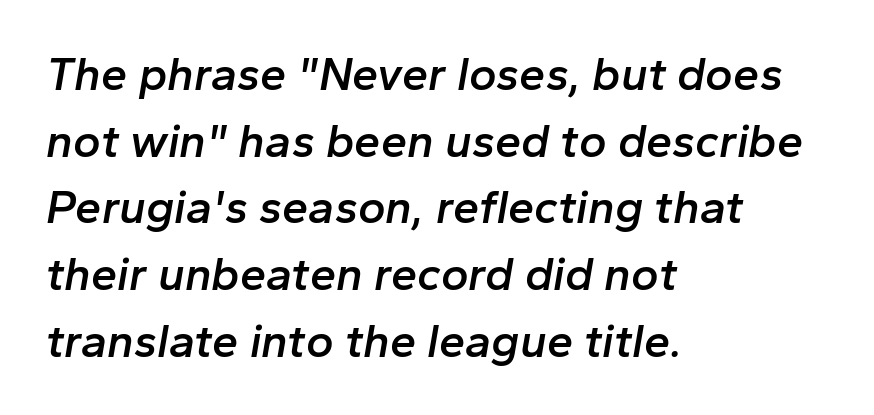
Q: Is the text bold? A: Semi-bold.
Q: Is the text italic (slanted)? A: Yes, it leans right by about 10 degrees.
Q: Is the text underlined? A: No.
Q: How is the paragraph aligned? A: Left-aligned.
Q: Is the spacing between letters normal or unusually wide? A: Normal.
Q: Is the spacing between lines tight, normal or loose? A: Normal.
Q: Width (condensed, normal, or wide)? A: Normal.
Q: Stroke contrast? A: Low.
Q: x-height? A: Medium.
Q: Monospaced? A: No.
